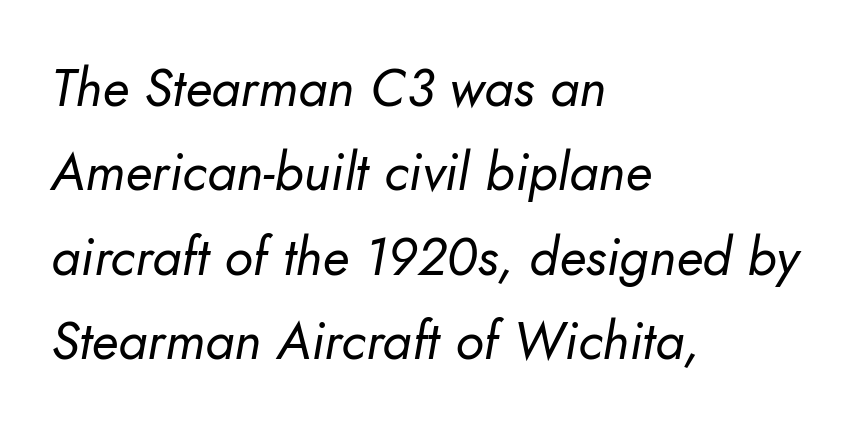
The image shows 53 px regular-weight type, italic (leaning right); set left-aligned, normal line spacing (1.59x), normal letter spacing, not underlined; low stroke contrast and a small x-height.
